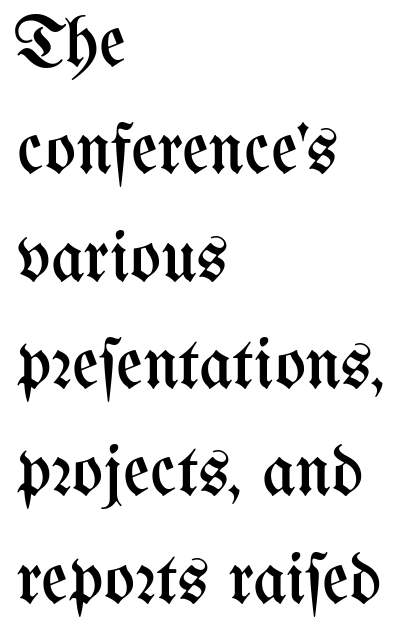
The image shows 73 px regular-weight, condensed type, upright; set left-aligned, normal line spacing (1.47x), normal letter spacing, not underlined; medium stroke contrast and a medium x-height.
